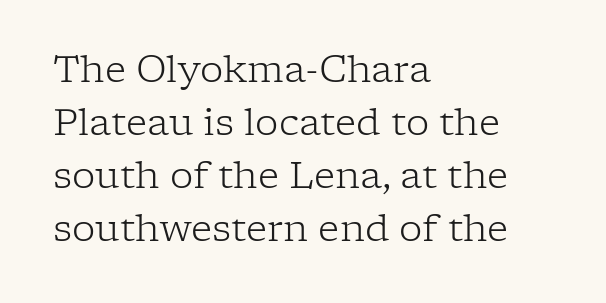
The image shows 37 px light serif type, upright; set left-aligned, normal line spacing (1.43x), normal letter spacing, not underlined; low stroke contrast and a medium x-height.
